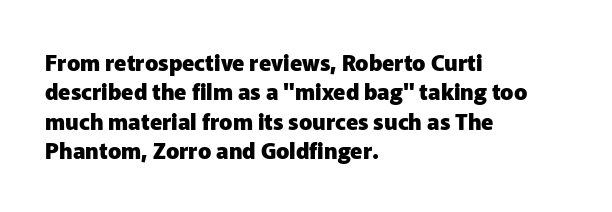
{"italic": "no", "bold": "yes", "underline": "no", "align": "left", "line_spacing": "normal", "line_spacing_ratio": 1.34, "letter_spacing": "normal", "letter_spacing_em": 0.0, "glyph_px": 22}
